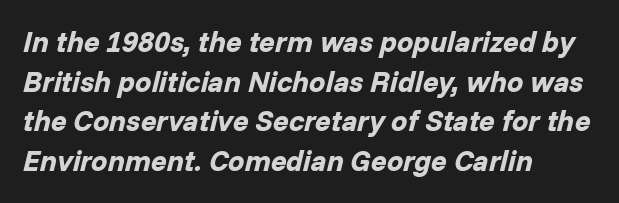
Q: Is the text bold? A: Yes.
Q: Is the text italic (slanted)? A: Yes, it leans right by about 14 degrees.
Q: Is the text underlined? A: No.
Q: How is the paragraph aligned? A: Left-aligned.
Q: Is the spacing between letters normal or unusually wide? A: Normal.
Q: Is the spacing between lines tight, normal or loose? A: Normal.
Q: Width (condensed, normal, or wide)? A: Normal.
Q: Stroke contrast? A: Low.
Q: x-height? A: Medium.
Q: Monospaced? A: No.
